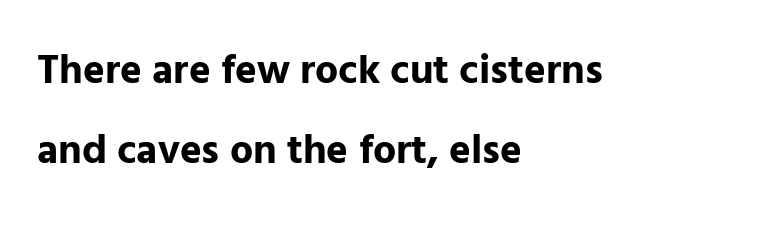
The image shows 41 px bold sans-serif type, upright; set left-aligned, loose line spacing (1.94x), normal letter spacing, not underlined; low stroke contrast and a medium x-height.
